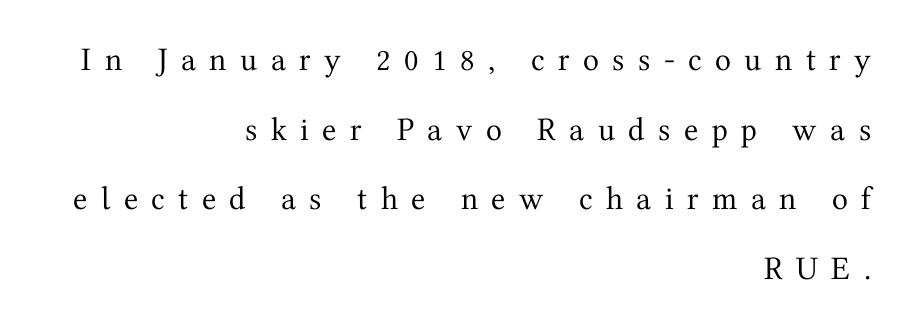
{"serif": "yes", "italic": "no", "bold": "no", "weight": "regular", "width": "normal", "stroke_contrast": "medium", "x_height": "medium", "monospaced": "no", "underline": "no", "align": "right", "line_spacing": "loose", "line_spacing_ratio": 2.11, "letter_spacing": "wide", "letter_spacing_em": 0.41, "glyph_px": 33}
